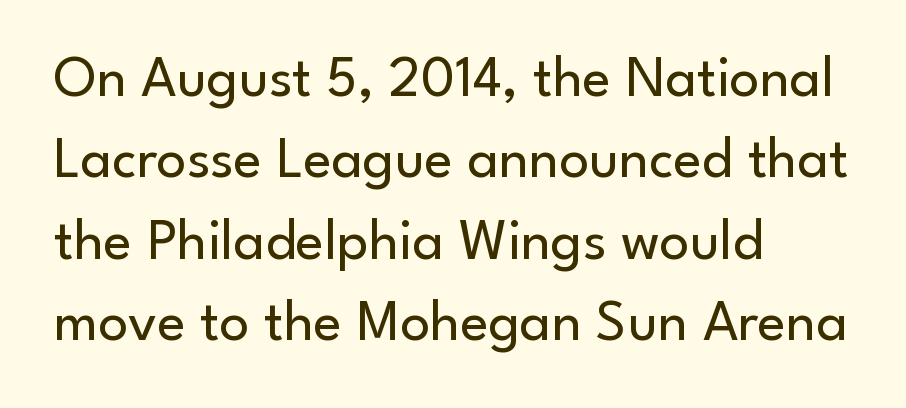
{"serif": "no", "italic": "no", "bold": "no", "weight": "regular", "width": "normal", "stroke_contrast": "low", "x_height": "small", "monospaced": "no", "underline": "no", "align": "left", "line_spacing": "normal", "line_spacing_ratio": 1.38, "letter_spacing": "normal", "letter_spacing_em": 0.0, "glyph_px": 59}
